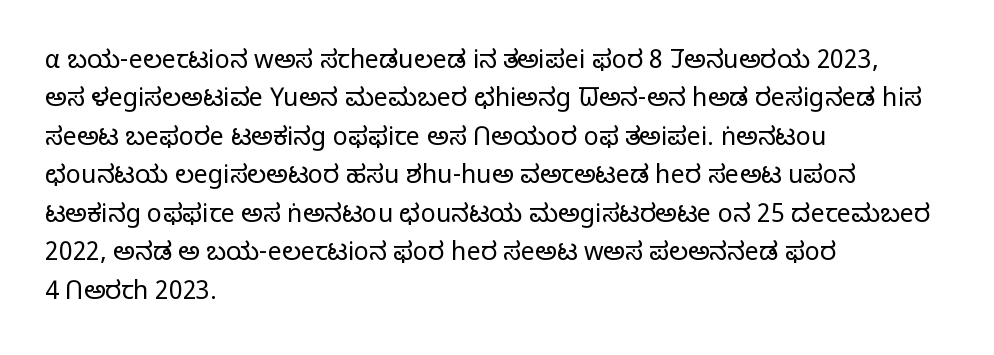
{"italic": "no", "bold": "no", "underline": "no", "align": "left", "line_spacing": "normal", "line_spacing_ratio": 1.54, "letter_spacing": "normal", "letter_spacing_em": 0.0, "glyph_px": 25}
